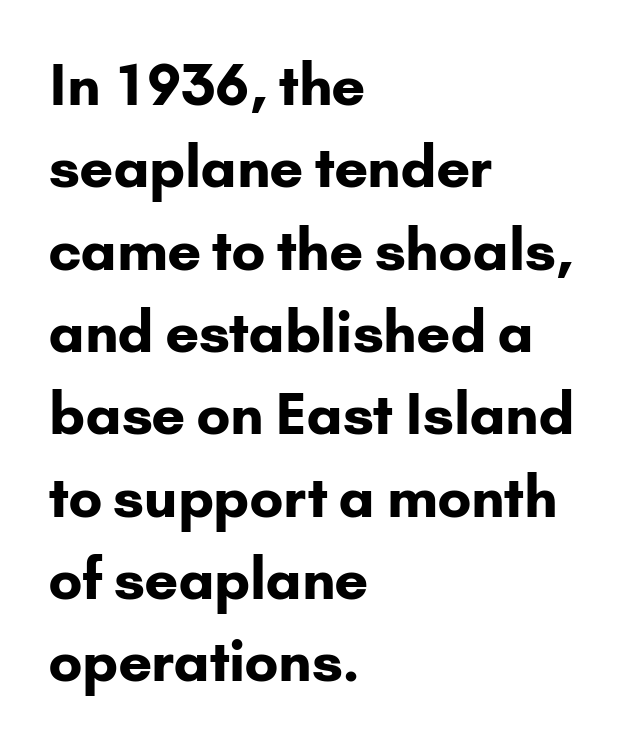
{"serif": "no", "italic": "no", "bold": "yes", "weight": "bold", "width": "normal", "stroke_contrast": "low", "x_height": "small", "monospaced": "no", "underline": "no", "align": "left", "line_spacing": "normal", "line_spacing_ratio": 1.47, "letter_spacing": "normal", "letter_spacing_em": 0.0, "glyph_px": 56}
